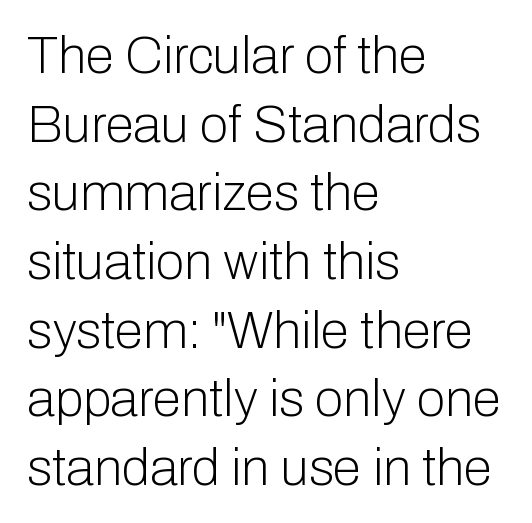
{"serif": "no", "italic": "no", "bold": "no", "weight": "light", "width": "normal", "stroke_contrast": "low", "x_height": "medium", "monospaced": "no", "underline": "no", "align": "left", "line_spacing": "normal", "line_spacing_ratio": 1.32, "letter_spacing": "normal", "letter_spacing_em": 0.0, "glyph_px": 52}
